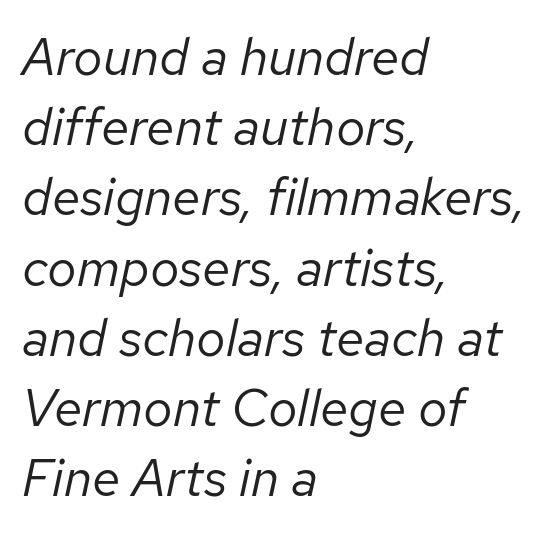
Caption: face not bold, strokes unweighted. All the whitespace from short lines collects on the right. Glyph-to-glyph distance matches everyday printed text. One glance says typical: line gaps are just what's usual. Slant detected: the letters are inclined. Proportional: the letters do not fall into vertical columns.
